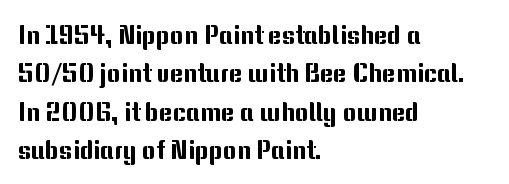
These lines keep a tight, regular rhythm from letter to letter. A student would call this left alignment; a typographer would say flush left, rag right. Descenders are the only things crossing below the line. Evenly set lines give the paragraph a standard silhouette. Ordinary non-slanted type is in use.
